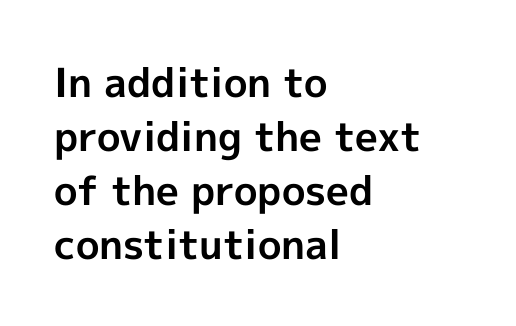
The image shows 40 px bold sans-serif type, upright; set left-aligned, normal line spacing (1.35x), normal letter spacing, not underlined; a medium x-height.
